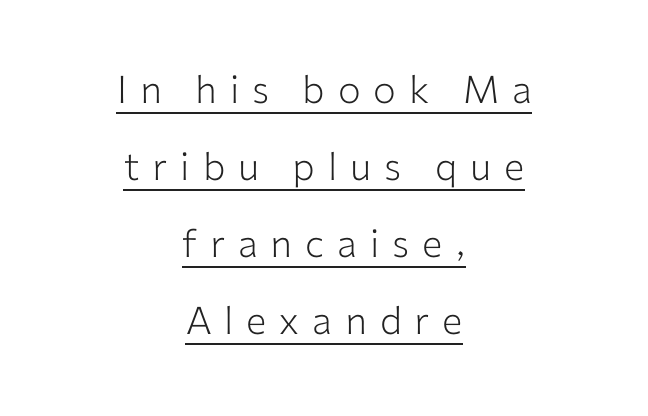
What decoration does the sample have? An underline. Posture: vertical. The weight would be labelled regular, book, light, or lighter still. Spacing verdict: proportional, widths tailored to each character. Are there feet on the stems? There aren't — it's a sans. Tracking value appears strongly positive — letters spread wide.
